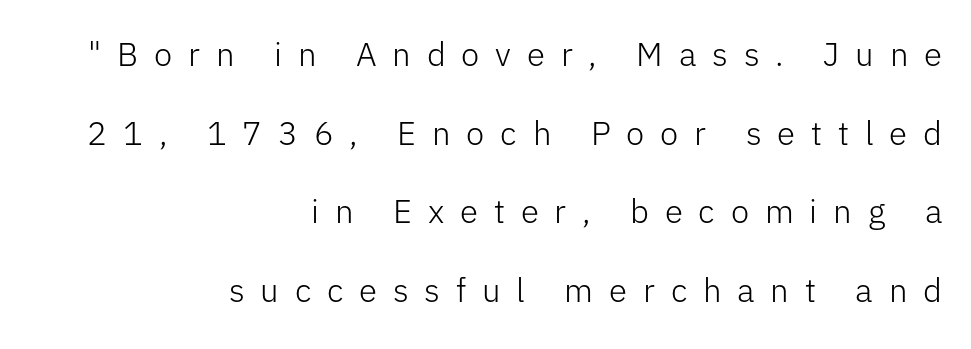
This block would shrink considerably if given ordinary leading; it's expanded now. Display-style spreading of the glyphs; the letterfit is very open. The lettering holds an erect, upright posture throughout. Descender tails drop into unmarked territory. The paragraph has a hard right edge and a soft left edge. The letters look calm and open, with moderate or lighter stems.
